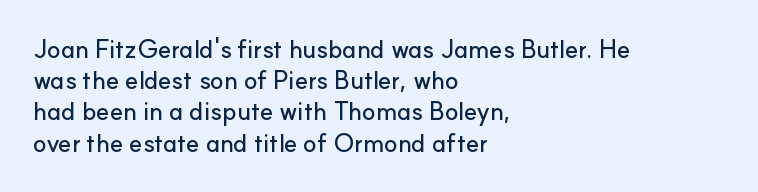
{"italic": "no", "underline": "no", "align": "left", "line_spacing": "normal", "line_spacing_ratio": 1.25, "letter_spacing": "normal", "letter_spacing_em": 0.0, "glyph_px": 25}
